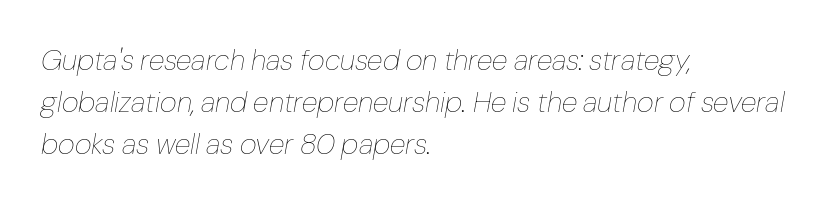
{"italic": "yes", "lean": "right", "slant_degrees": 10, "bold": "no", "weight": "thin", "width": "normal", "stroke_contrast": "low", "x_height": "medium", "monospaced": "no", "underline": "no", "align": "left", "line_spacing": "normal", "line_spacing_ratio": 1.45, "letter_spacing": "normal", "letter_spacing_em": 0.0, "glyph_px": 29}
